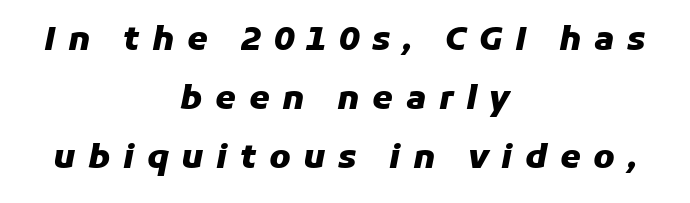
How are the letters spaced? Widely, with obvious added tracking. Note the varied advance widths — an 'i' is clearly narrower than an 'm'. Glance below the letters and you will spot only blank space. Quick note: italic. Centered paragraph, ragged on both sides. Plenty of ink on the page — the face is bold.
